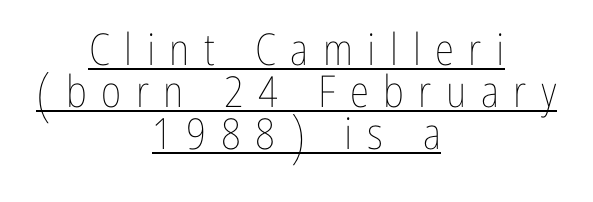
Is this a heavy cut? Hardly; it is regular or lighter. A rule runs beneath these lines of type. Does the lettering tilt? It doesn't — this is upright. Tracking value appears strongly positive — letters spread wide. Each new line begins almost immediately beneath the previous one. A student would call this center alignment; a typographer would say set centered.
